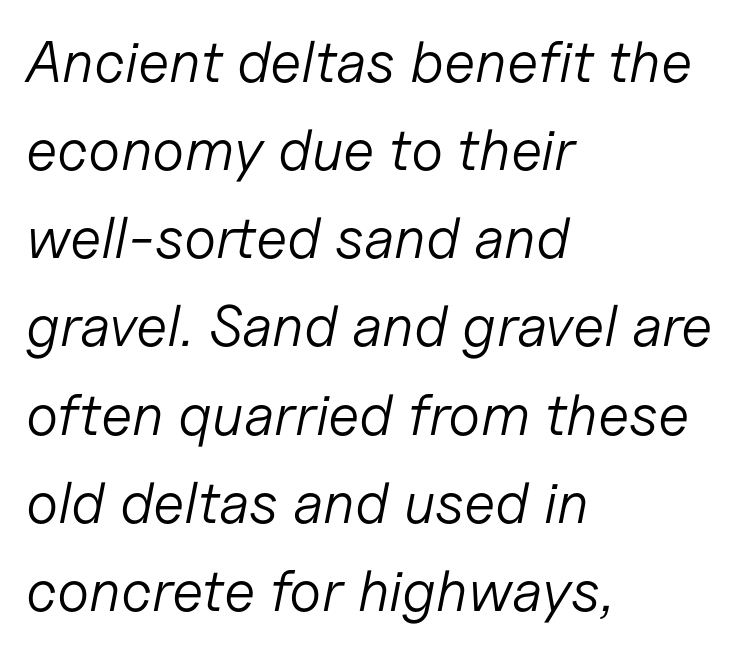
{"italic": "yes", "lean": "right", "slant_degrees": 11, "bold": "no", "weight": "light", "width": "normal", "stroke_contrast": "low", "x_height": "medium", "monospaced": "no", "underline": "no", "align": "left", "line_spacing": "normal", "line_spacing_ratio": 1.52, "letter_spacing": "normal", "letter_spacing_em": 0.0, "glyph_px": 58}
